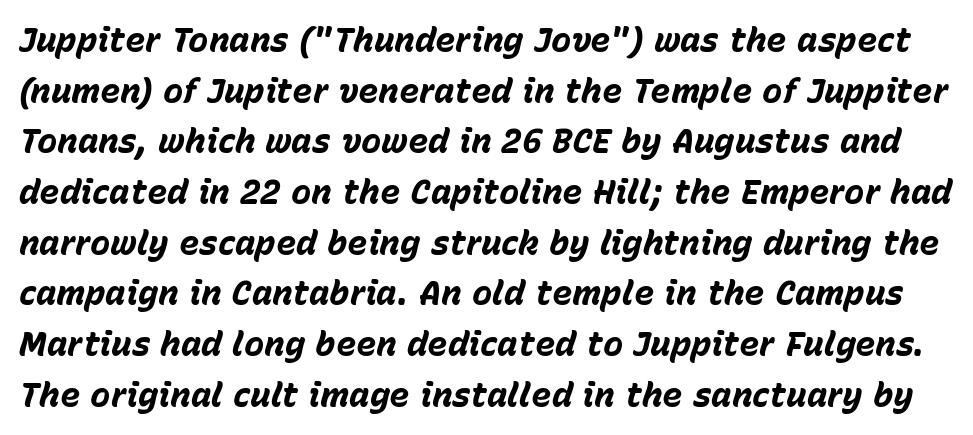
The image shows 34 px bold type, italic (leaning right); set normal line spacing (1.49x), normal letter spacing, not underlined; low stroke contrast and a medium x-height.
